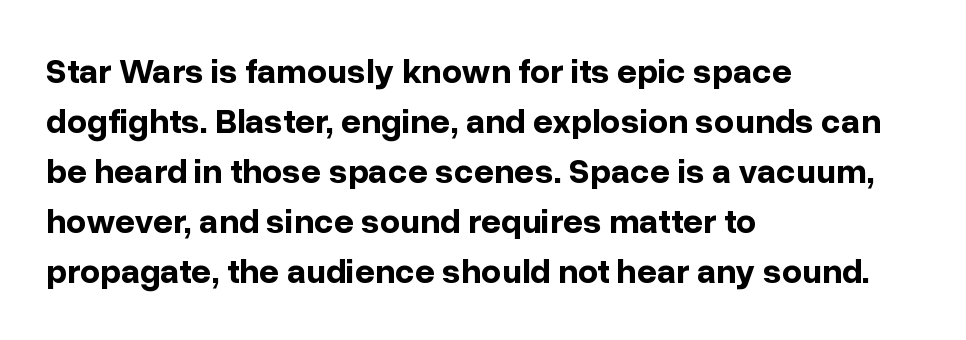
{"serif": "no", "italic": "no", "bold": "yes", "weight": "bold", "width": "normal", "stroke_contrast": "low", "x_height": "medium", "monospaced": "no", "underline": "no", "align": "left", "line_spacing": "normal", "line_spacing_ratio": 1.43, "letter_spacing": "normal", "letter_spacing_em": 0.0, "glyph_px": 35}
